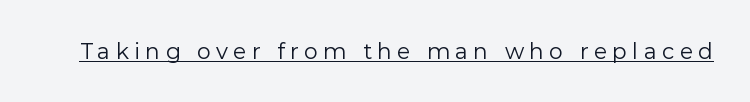
The image shows 22 px text type, upright; set unusually wide letter spacing (+0.24 em), underlined.
